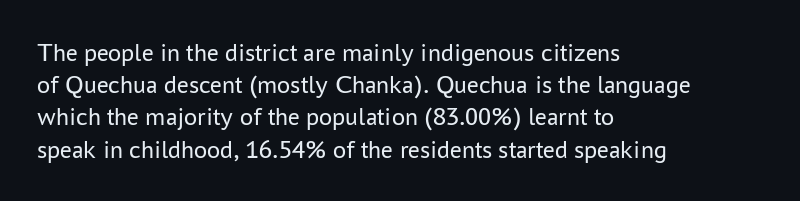
No letter is thick-stroked: the sample isn't bold. The lettering stays uniformly vertical, giving the passage a roman look. This sample uses plain, unmodified letter spacing. These lines stack with their left ends in a neat column. The gap between lines stays unmarked.
